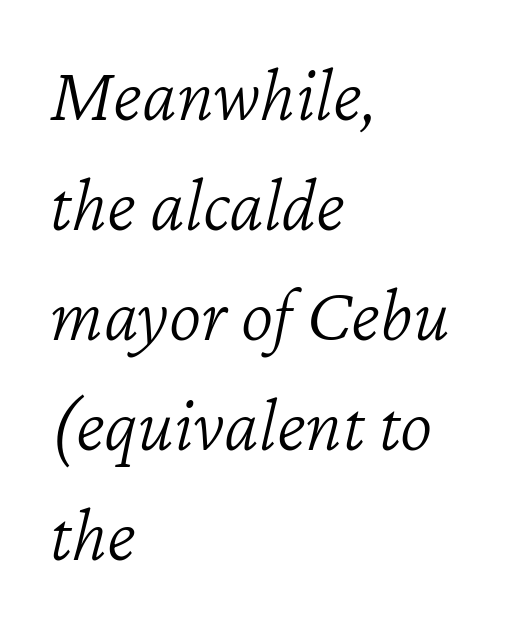
{"italic": "yes", "lean": "right", "slant_degrees": 12, "bold": "no", "weight": "light", "width": "normal", "stroke_contrast": "low", "x_height": "medium", "monospaced": "no", "underline": "no", "align": "left", "line_spacing": "normal", "line_spacing_ratio": 1.41, "letter_spacing": "normal", "letter_spacing_em": 0.0, "glyph_px": 78}
